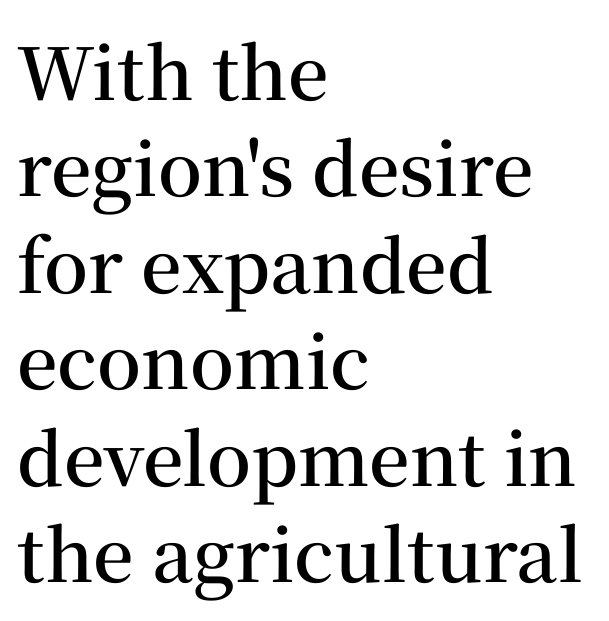
Q: Is the text bold? A: Semi-bold.
Q: Is the text italic (slanted)? A: No, it is upright.
Q: Is the typeface a serif or a sans-serif typeface? A: Serif.
Q: Is the text underlined? A: No.
Q: How is the paragraph aligned? A: Left-aligned.
Q: Is the spacing between letters normal or unusually wide? A: Normal.
Q: Is the spacing between lines tight, normal or loose? A: Normal.
Q: Width (condensed, normal, or wide)? A: Normal.
Q: Stroke contrast? A: Medium.
Q: x-height? A: Medium.
Q: Monospaced? A: No.
